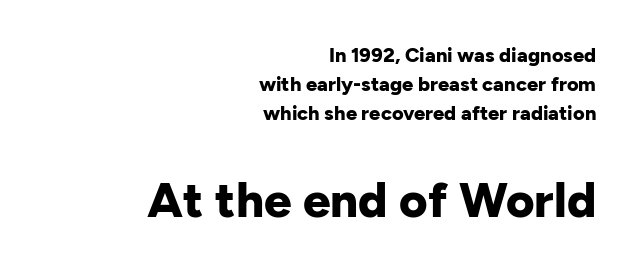
{"serif": "no", "italic": "no", "bold": "yes", "weight": "bold", "width": "normal", "stroke_contrast": "low", "x_height": "medium", "monospaced": "no", "underline": "no", "align": "right", "line_spacing": "normal", "line_spacing_ratio": 1.46, "letter_spacing": "normal", "letter_spacing_em": 0.0, "larger_block": "second", "size_ratio": 2.45, "glyph_px": 49}
